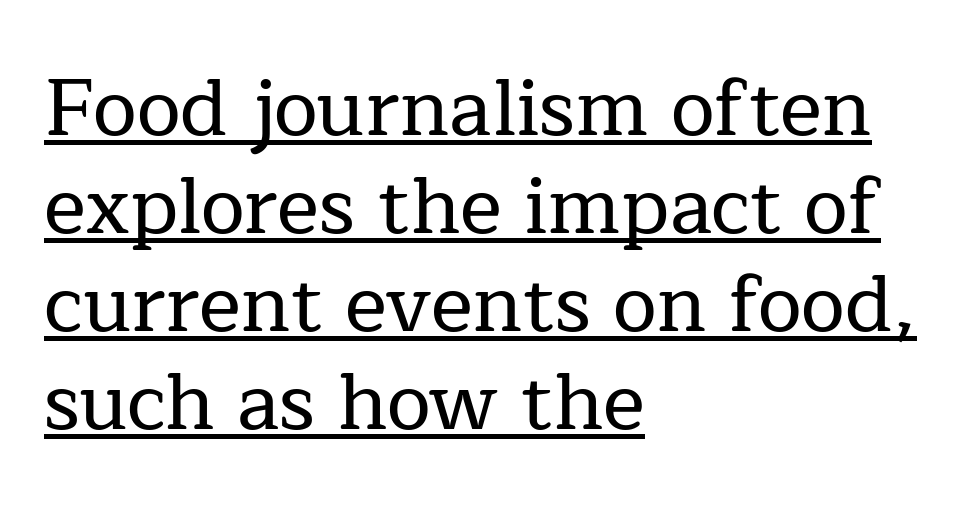
{"serif": "yes", "italic": "no", "width": "normal", "stroke_contrast": "low", "x_height": "medium", "monospaced": "no", "underline": "yes", "align": "left", "line_spacing_ratio": 1.24, "letter_spacing": "normal", "letter_spacing_em": 0.0, "glyph_px": 79}
